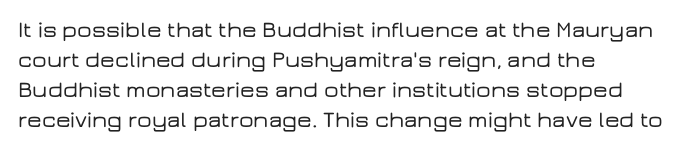
The rendering keeps characters at their native spacing. The string is rendered with underlining switched off. It's the straight-up-and-down kind of type. The paragraph has a hard left edge and a soft right edge. One glance says typical: line gaps are just what's usual.
